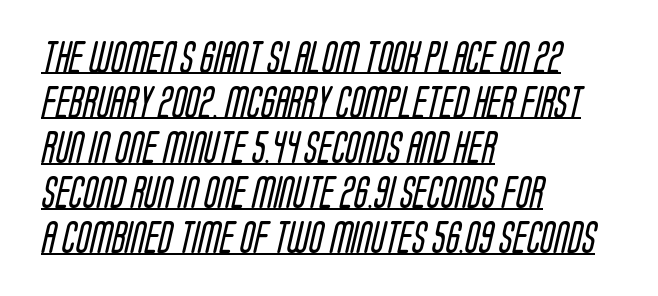
The image shows 32 px regular-weight, condensed sans-serif type; set left-aligned, normal line spacing (1.41x), normal letter spacing, underlined; low stroke contrast and a large x-height.
